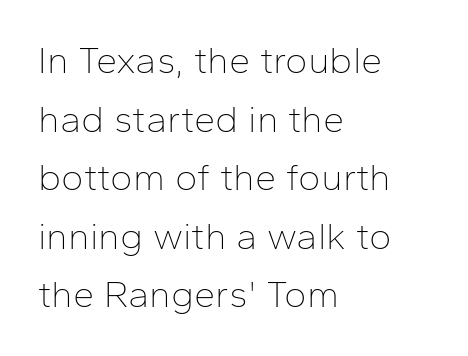
{"serif": "no", "italic": "no", "bold": "no", "weight": "thin", "width": "normal", "stroke_contrast": "low", "x_height": "medium", "monospaced": "no", "underline": "no", "align": "left", "line_spacing": "normal", "line_spacing_ratio": 1.54, "letter_spacing": "normal", "letter_spacing_em": 0.0, "glyph_px": 38}
